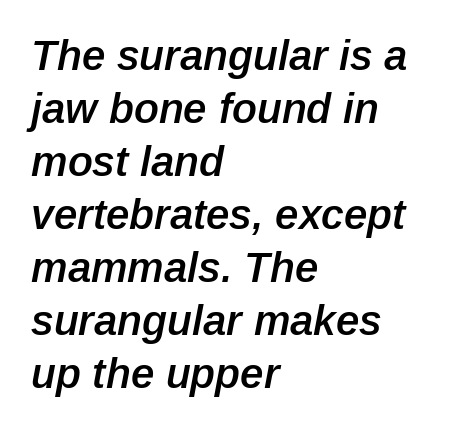
Compared with an ordinary text face, these strokes are moderately heavier — a semibold. Nobody drew a line under any word here. Letter spacing: default. You could not count columns in this text — the font is proportionally spaced. This sample is left-justified, so line endings fall wherever the words run out. Compared with ordinary roman type, these characters are visibly tilted.
